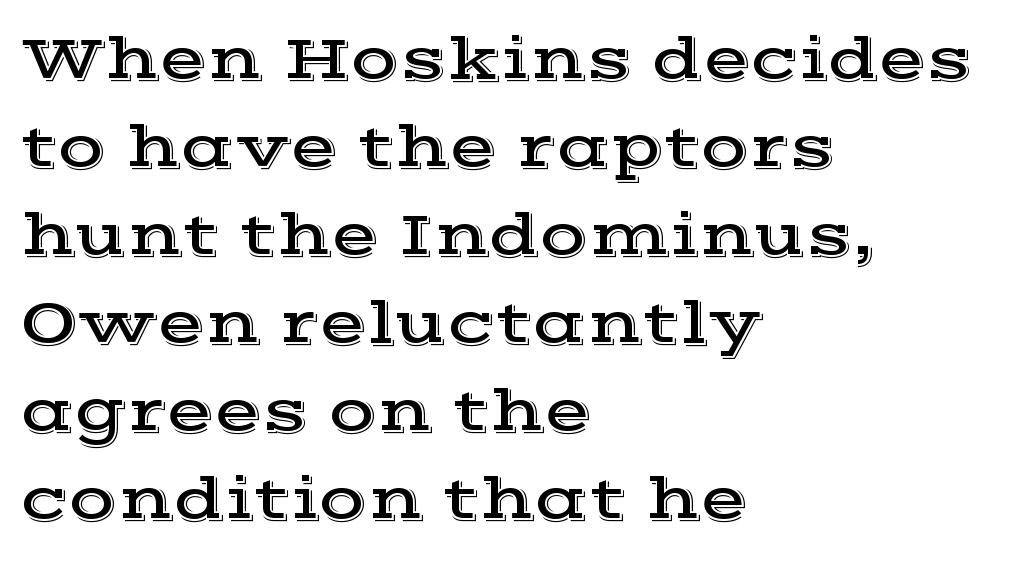
The image shows 62 px wide serif type, upright; set left-aligned, normal line spacing (1.42x), normal letter spacing, not underlined; a medium x-height.
